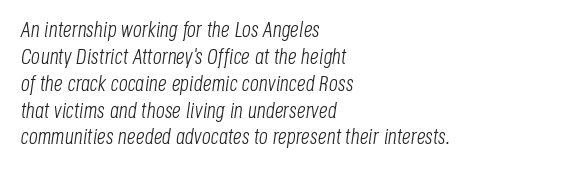
Q: Is the text bold? A: No.
Q: Is the text italic (slanted)? A: Yes, it leans right by about 8 degrees.
Q: Is the text underlined? A: No.
Q: How is the paragraph aligned? A: Left-aligned.
Q: Is the spacing between letters normal or unusually wide? A: Normal.
